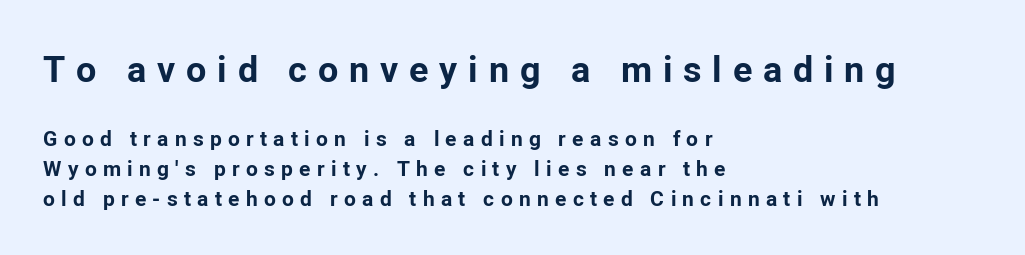
Is this a fixed-width face? No — the glyphs have proportional, varying widths. Reading down the column, the eye jumps a familiar distance to each next line. This sample uses expanded letter spacing, leaving extra air between glyphs. The gap between lines stays unmarked. A student would notice the top passage is typeset larger than what follows. Type style note: lacks serifs.
